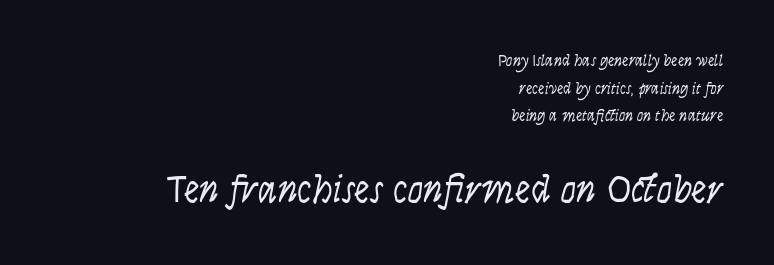
Which margin do the lines hug? The right one — the left edge is uneven. The rendering enlarges the type as you move from the upper chunk to the lower. Quick note: underline off. Letter spacing: default. Stems and bowls with no extra thickness — not bold.
